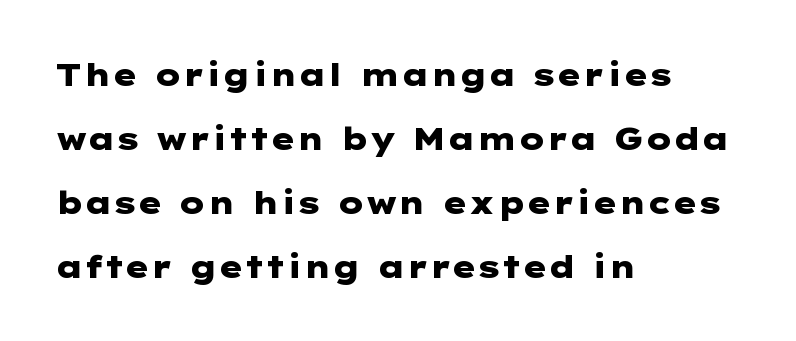
{"serif": "no", "italic": "no", "bold": "yes", "weight": "heavy", "width": "wide", "stroke_contrast": "low", "x_height": "medium", "underline": "no", "align": "left", "line_spacing": "loose", "line_spacing_ratio": 2.06, "letter_spacing": "normal", "letter_spacing_em": 0.0, "glyph_px": 31}
